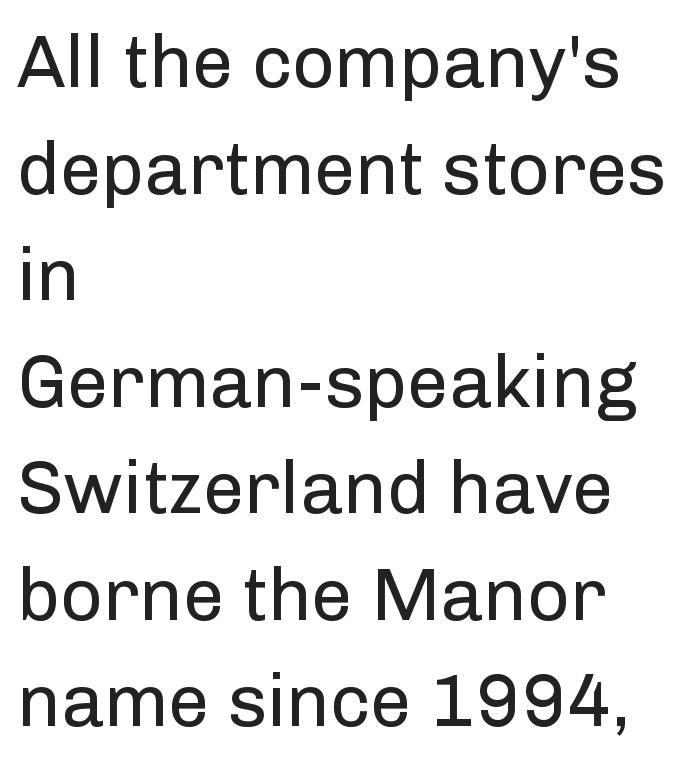
{"serif": "no", "italic": "no", "bold": "no", "weight": "regular", "width": "normal", "stroke_contrast": "low", "x_height": "medium", "monospaced": "no", "underline": "no", "align": "left", "line_spacing": "normal", "line_spacing_ratio": 1.44, "letter_spacing": "normal", "letter_spacing_em": 0.0, "glyph_px": 74}
